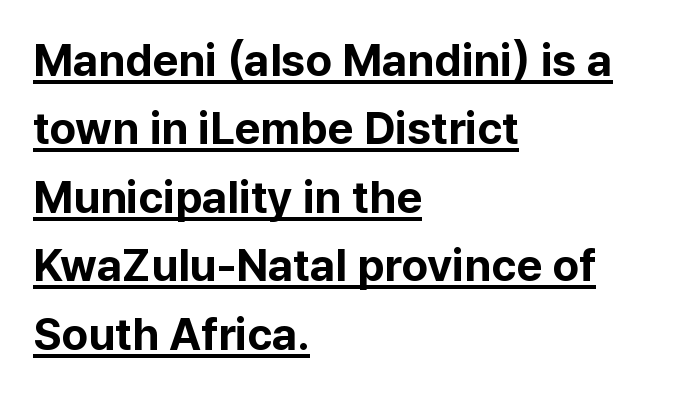
The image shows 45 px bold sans-serif type, upright; set left-aligned, normal line spacing (1.52x), normal letter spacing, underlined; low stroke contrast and a medium x-height.
